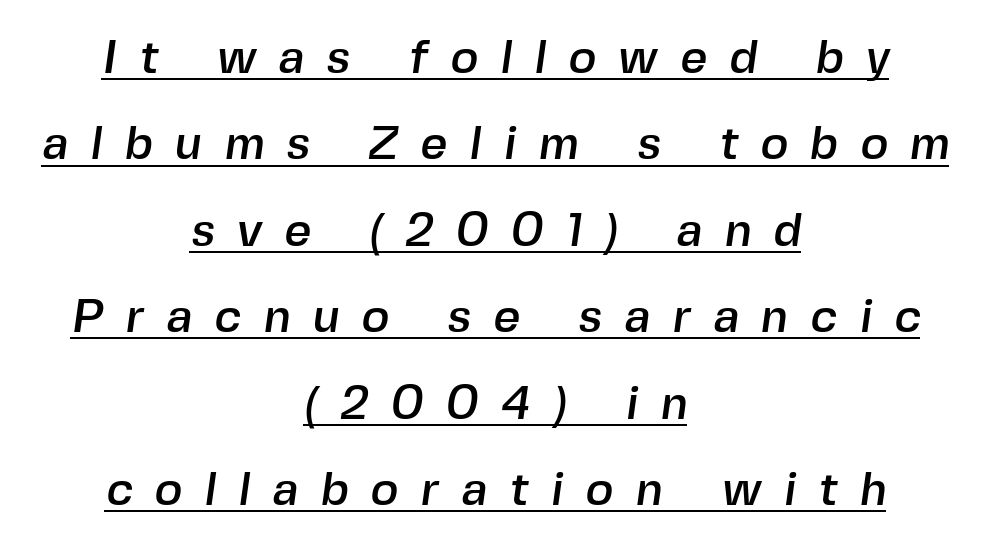
{"serif": "no", "width": "normal", "x_height": "medium", "monospaced": "no", "underline": "yes", "align": "center", "line_spacing_ratio": 1.84, "letter_spacing": "wide", "letter_spacing_em": 0.47, "glyph_px": 47}
